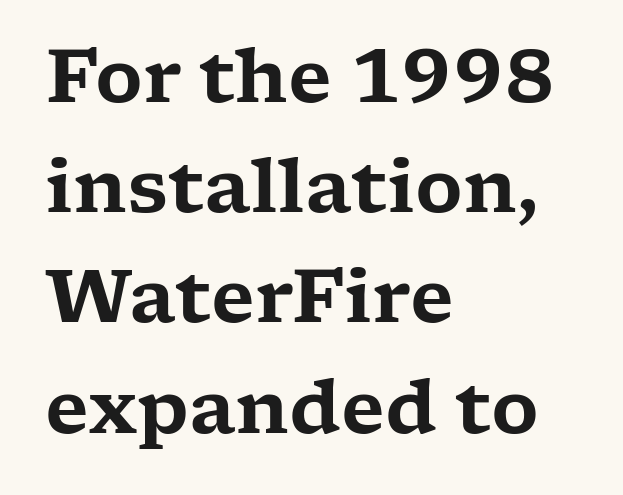
{"serif": "yes", "italic": "no", "width": "wide", "stroke_contrast": "low", "x_height": "medium", "monospaced": "no", "underline": "no", "align": "left", "line_spacing": "normal", "line_spacing_ratio": 1.51, "letter_spacing": "normal", "letter_spacing_em": 0.0, "glyph_px": 73}
